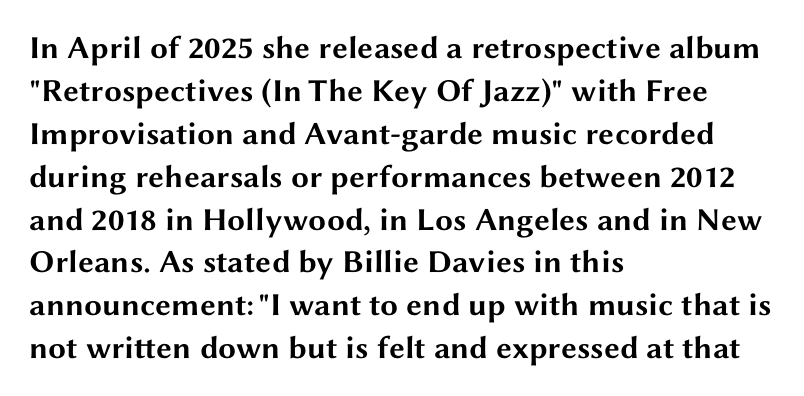
Q: Is the text bold? A: Yes.
Q: Is the text italic (slanted)? A: No, it is upright.
Q: Is the typeface a serif or a sans-serif typeface? A: Sans-serif.
Q: Is the text underlined? A: No.
Q: How is the paragraph aligned? A: Left-aligned.
Q: Is the spacing between letters normal or unusually wide? A: Normal.
Q: Is the spacing between lines tight, normal or loose? A: Normal.
Q: Width (condensed, normal, or wide)? A: Wide.
Q: Stroke contrast? A: Medium.
Q: x-height? A: Medium.
Q: Monospaced? A: No.
